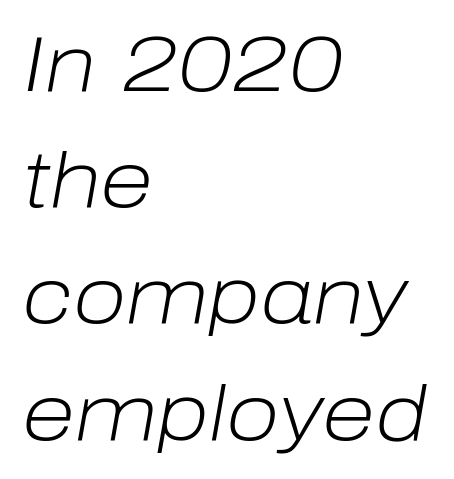
Q: Is the text bold? A: No.
Q: Is the text italic (slanted)? A: Yes, it leans right by about 10 degrees.
Q: Is the text underlined? A: No.
Q: How is the paragraph aligned? A: Left-aligned.
Q: Is the spacing between letters normal or unusually wide? A: Normal.
Q: Is the spacing between lines tight, normal or loose? A: Normal.
Q: Width (condensed, normal, or wide)? A: Normal.
Q: Stroke contrast? A: Low.
Q: x-height? A: Medium.
Q: Monospaced? A: No.
